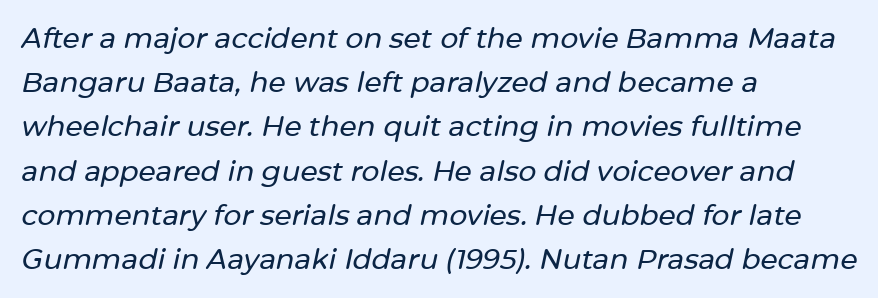
{"italic": "yes", "lean": "right", "slant_degrees": 12, "width": "normal", "stroke_contrast": "low", "x_height": "medium", "monospaced": "no", "underline": "no", "align": "left", "line_spacing": "normal", "line_spacing_ratio": 1.58, "letter_spacing": "normal", "letter_spacing_em": 0.0, "glyph_px": 28}
